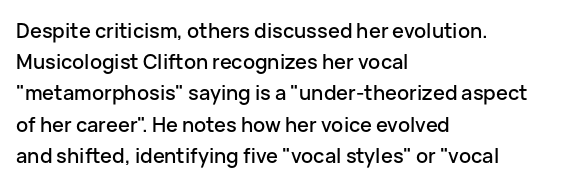
You could call the tracking neutral — neither tight nor loose. No italicization has been applied; the sample stays upright. Just letters on the line, the space beneath them empty. Compared with typical paragraphs, the rows here are spaced about the same.
